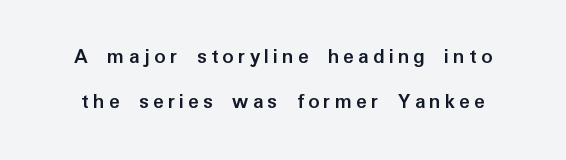
The image shows 22 px bold type, upright; set loose line spacing (2.03x), not underlined.
